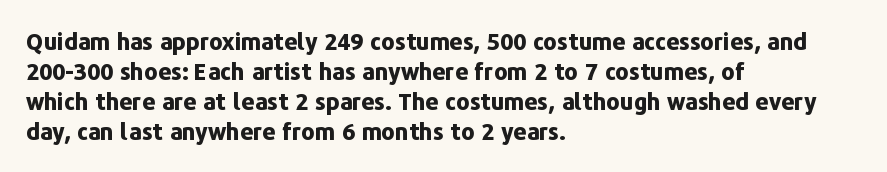
The image shows 23 px bold type, upright; set left-aligned, normal line spacing (1.3x), normal letter spacing, not underlined.
